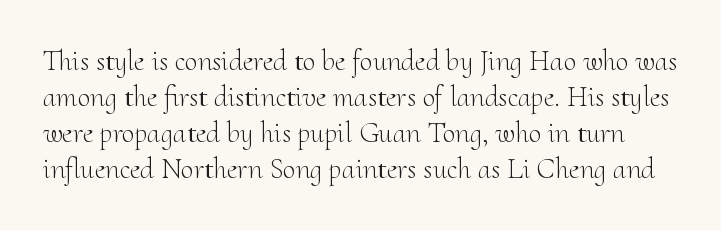
The image shows 29 px light serif type, upright; set line spacing 1.24x, normal letter spacing, not underlined; medium stroke contrast and a small x-height.
